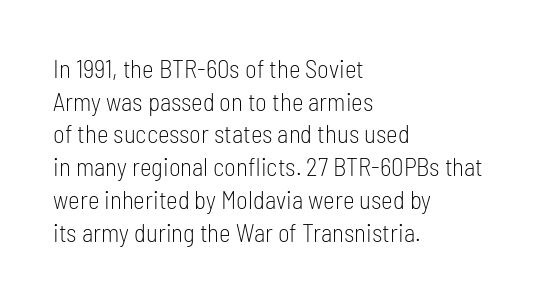
Q: Is the text bold? A: No.
Q: Is the text italic (slanted)? A: No, it is upright.
Q: Is the text underlined? A: No.
Q: How is the paragraph aligned? A: Left-aligned.
Q: Is the spacing between letters normal or unusually wide? A: Normal.
Q: Is the spacing between lines tight, normal or loose? A: Normal.
